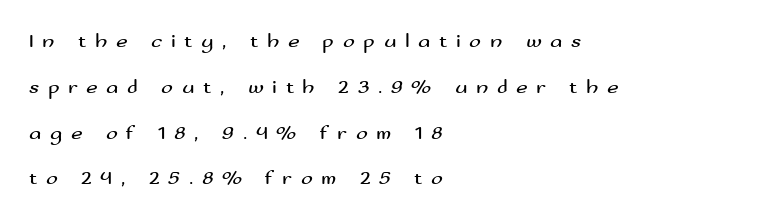
{"italic": "no", "bold": "no", "underline": "no", "align": "left", "line_spacing": "loose", "line_spacing_ratio": 2.29, "letter_spacing": "wide", "letter_spacing_em": 0.43, "glyph_px": 20}
